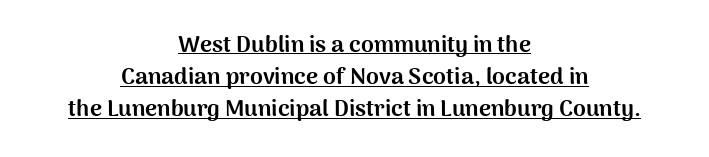
The image shows 23 px bold type, upright; set centered, normal line spacing (1.4x), normal letter spacing, underlined.
